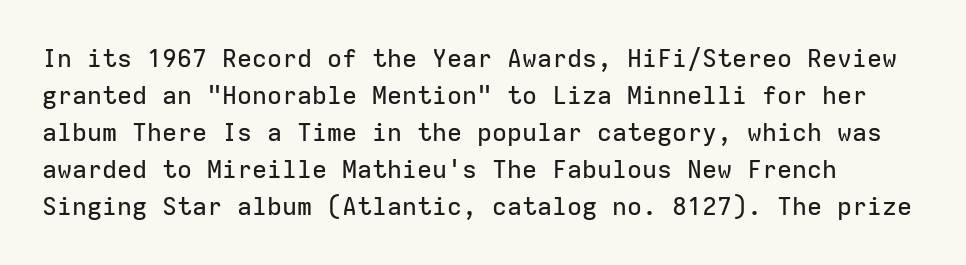
The image shows 25 px text type, upright; set normal line spacing (1.48x), normal letter spacing, not underlined.
